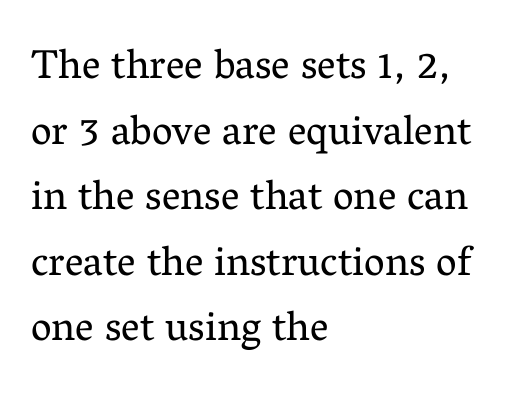
{"serif": "yes", "italic": "no", "bold": "no", "weight": "regular", "width": "normal", "stroke_contrast": "medium", "x_height": "medium", "monospaced": "no", "underline": "no", "align": "left", "line_spacing": "normal", "line_spacing_ratio": 1.6, "letter_spacing": "normal", "letter_spacing_em": 0.0, "glyph_px": 41}
